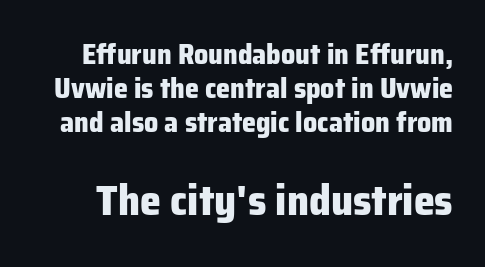
Every letter is thick-stroked: bold, no question. Upright lettering throughout. The type is set solid horizontally, with unmodified tracking. Plain, unruled lines of type. What kind of face is this? One without serifs — a sans. You get the small type first, then a jump to larger type.
